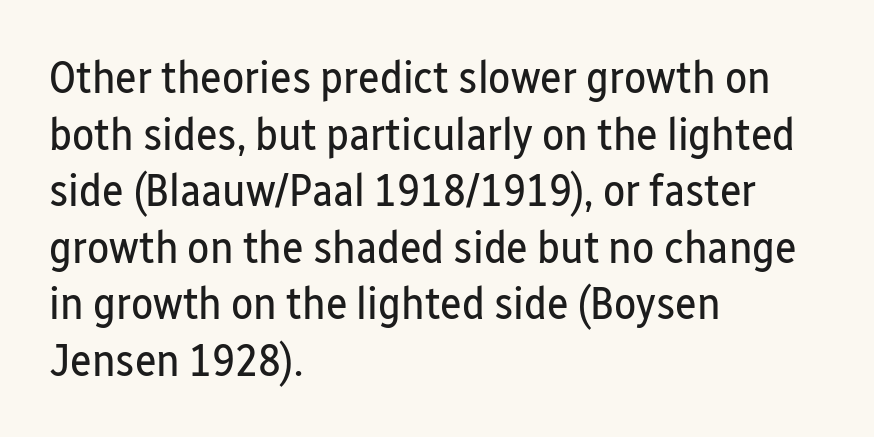
The image shows 46 px regular-weight, condensed sans-serif type, upright; set left-aligned, line spacing 1.23x, normal letter spacing, not underlined; low stroke contrast and a medium x-height.
